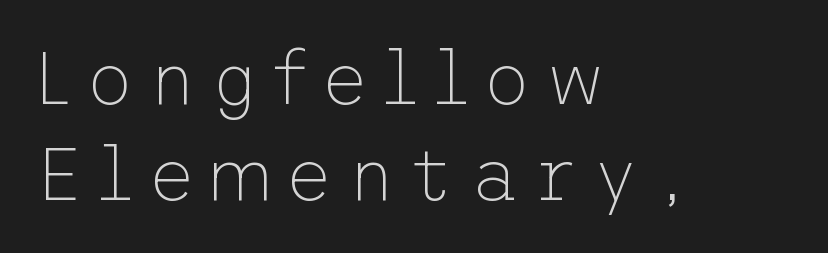
{"serif": "no", "italic": "no", "bold": "no", "weight": "thin", "width": "normal", "stroke_contrast": "low", "x_height": "medium", "underline": "no", "align": "left", "line_spacing": "normal", "line_spacing_ratio": 1.3, "glyph_px": 74}
